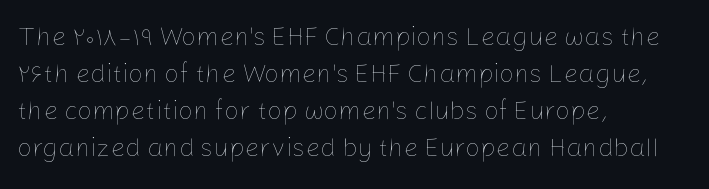
{"italic": "no", "bold": "no", "underline": "no", "align": "left", "line_spacing": "normal", "line_spacing_ratio": 1.42, "letter_spacing": "normal", "letter_spacing_em": 0.0, "glyph_px": 26}
